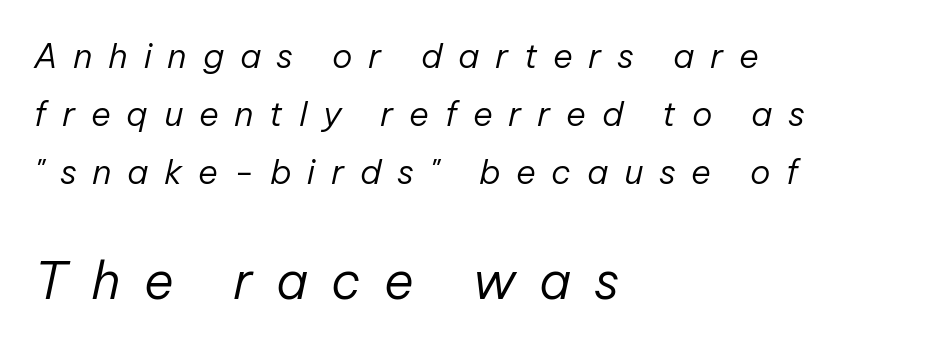
{"italic": "yes", "lean": "right", "slant_degrees": 12, "bold": "no", "weight": "regular", "width": "normal", "stroke_contrast": "low", "x_height": "medium", "monospaced": "no", "underline": "no", "align": "left", "line_spacing": "normal", "line_spacing_ratio": 1.7, "letter_spacing": "wide", "letter_spacing_em": 0.46, "larger_block": "second", "size_ratio": 1.5, "glyph_px": 51}
